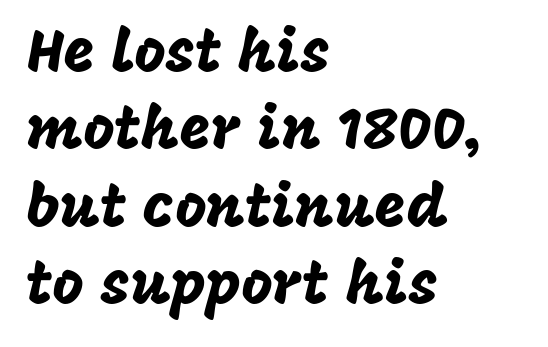
Q: Is the text italic (slanted)? A: Yes.
Q: Is the typeface a serif or a sans-serif typeface? A: Sans-serif.
Q: Is the text underlined? A: No.
Q: How is the paragraph aligned? A: Left-aligned.
Q: Is the spacing between letters normal or unusually wide? A: Normal.
Q: Is the spacing between lines tight, normal or loose? A: Normal.
Q: Width (condensed, normal, or wide)? A: Normal.
Q: Stroke contrast? A: Low.
Q: x-height? A: Large.
Q: Monospaced? A: No.
